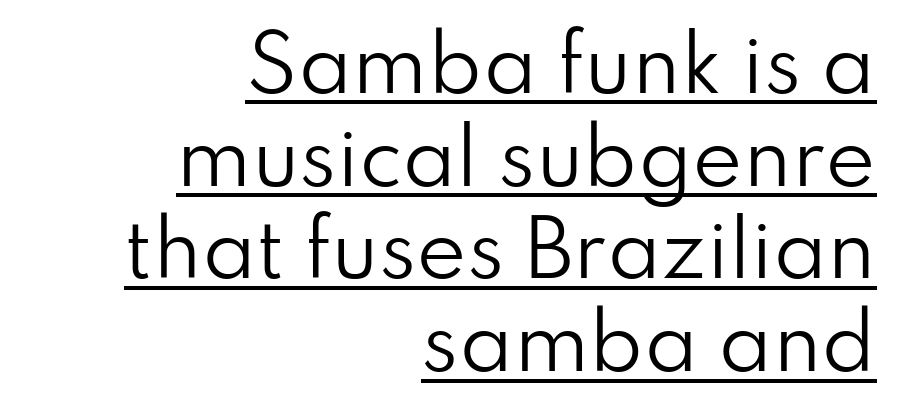
Q: Is the text bold? A: No.
Q: Is the text italic (slanted)? A: No, it is upright.
Q: Is the typeface a serif or a sans-serif typeface? A: Sans-serif.
Q: Is the text underlined? A: Yes.
Q: How is the paragraph aligned? A: Right-aligned.
Q: Is the spacing between letters normal or unusually wide? A: Normal.
Q: Width (condensed, normal, or wide)? A: Normal.
Q: Stroke contrast? A: Low.
Q: x-height? A: Small.
Q: Monospaced? A: No.
